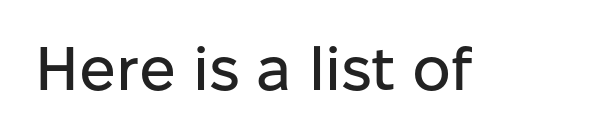
{"serif": "no", "italic": "no", "width": "normal", "stroke_contrast": "low", "x_height": "medium", "monospaced": "no", "underline": "no", "letter_spacing": "normal", "letter_spacing_em": 0.0, "glyph_px": 61}
